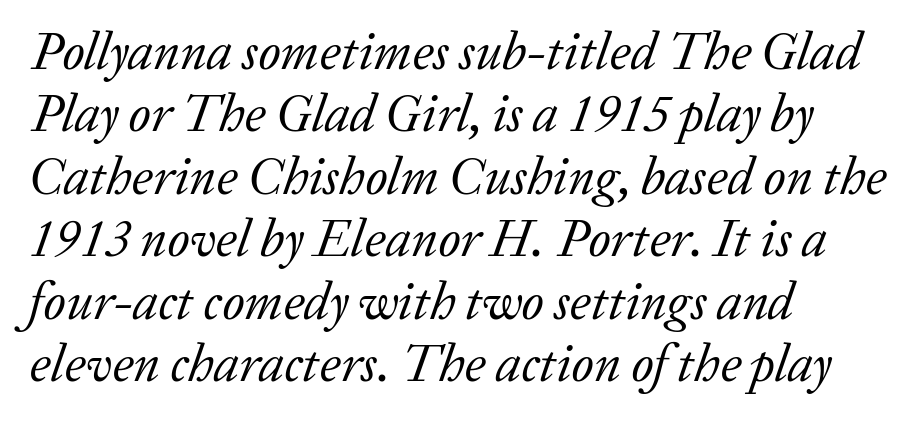
{"serif": "yes", "italic": "yes", "lean": "right", "slant_degrees": 20, "bold": "no", "weight": "regular", "width": "normal", "stroke_contrast": "low", "x_height": "medium", "monospaced": "no", "underline": "no", "align": "left", "line_spacing_ratio": 1.2, "letter_spacing": "normal", "letter_spacing_em": 0.0, "glyph_px": 52}
